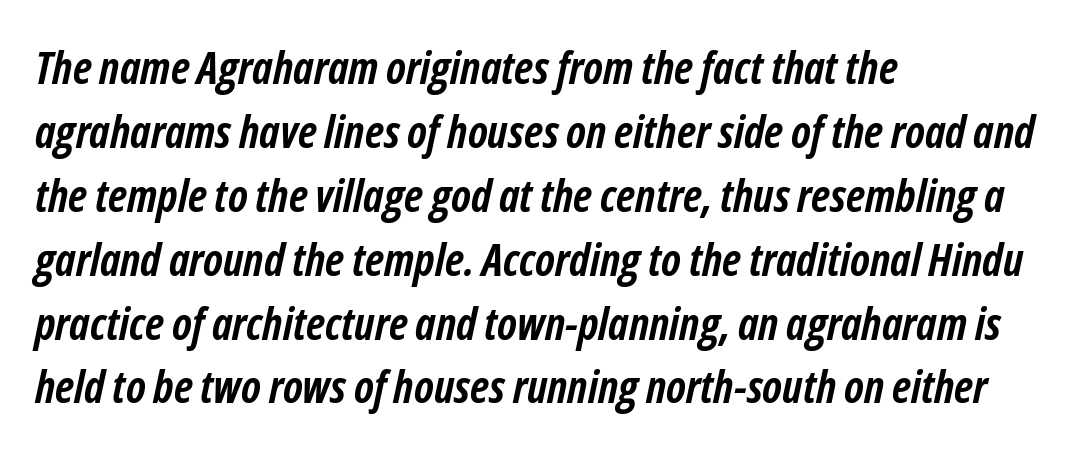
{"italic": "yes", "lean": "right", "slant_degrees": 12, "bold": "yes", "weight": "semibold", "width": "condensed", "stroke_contrast": "low", "x_height": "medium", "monospaced": "no", "underline": "no", "align": "left", "line_spacing": "normal", "line_spacing_ratio": 1.42, "letter_spacing": "normal", "letter_spacing_em": 0.0, "glyph_px": 45}
